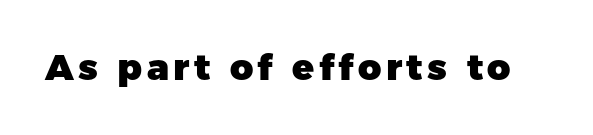
The image shows 36 px heavy sans-serif type, upright; set not underlined; low stroke contrast and a medium x-height.
